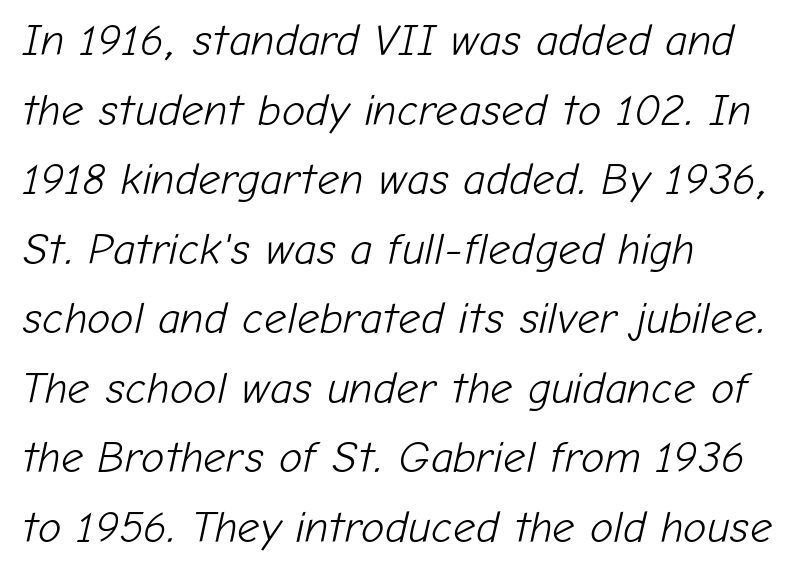
{"italic": "yes", "lean": "right", "slant_degrees": 12, "bold": "no", "weight": "light", "width": "normal", "stroke_contrast": "low", "x_height": "medium", "monospaced": "no", "underline": "no", "align": "left", "line_spacing": "normal", "line_spacing_ratio": 1.58, "letter_spacing": "normal", "letter_spacing_em": 0.0, "glyph_px": 44}
